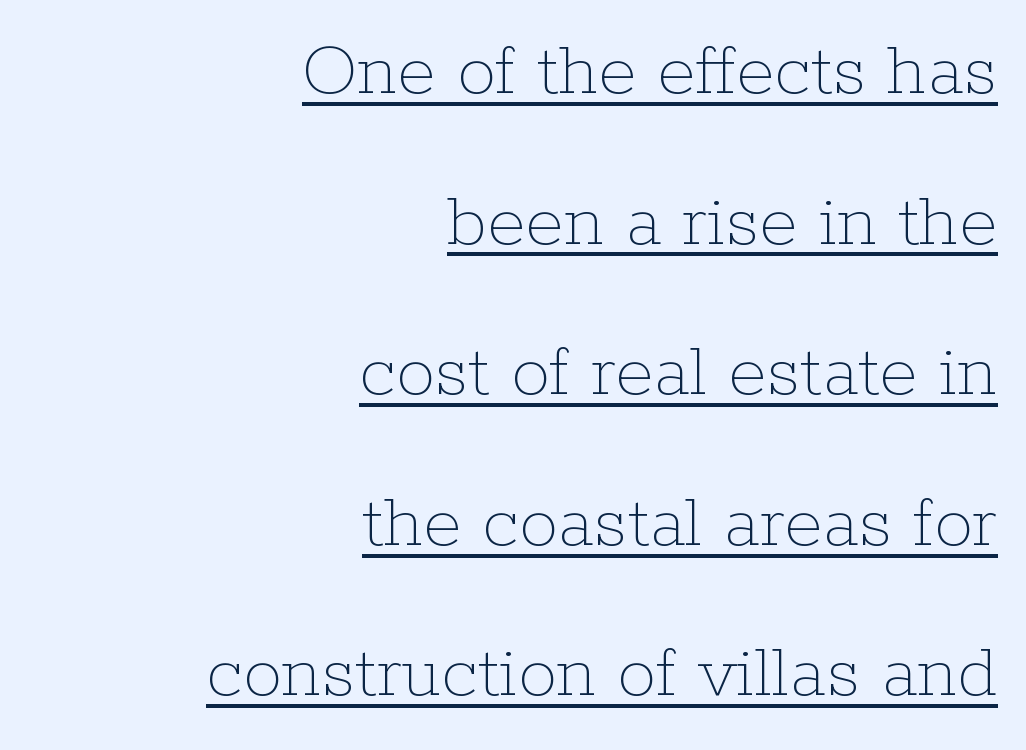
The weight would be labelled regular, book, light, or lighter still. Compared with a flush-left layout, this one pins lines to the opposite, right side. Glyph-to-glyph distance matches everyday printed text. Think of a printed novel: that variable character pitch is what you see here.
